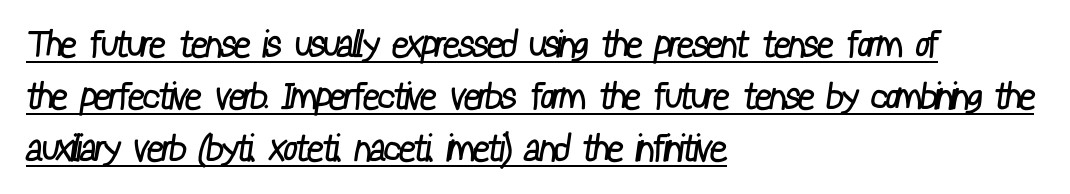
The image shows 37 px regular-weight, condensed sans-serif type; set left-aligned, normal line spacing (1.4x), normal letter spacing, underlined; low stroke contrast and a medium x-height.
